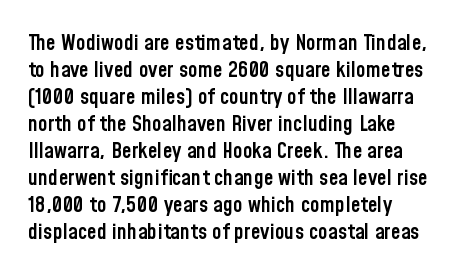
The image shows 22 px text type, upright; set left-aligned, line spacing 1.23x, normal letter spacing, not underlined.
